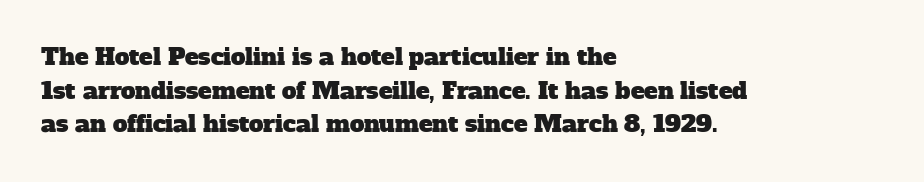
The image shows 23 px text type; set left-aligned, normal line spacing (1.46x), normal letter spacing, not underlined.
